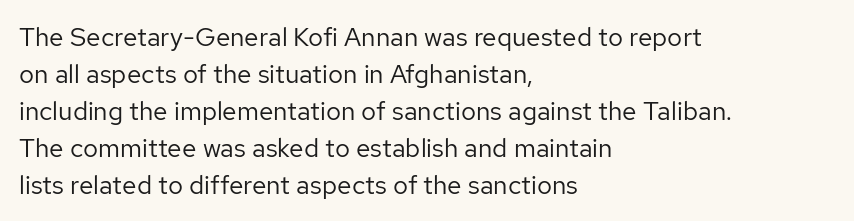
Rule under the text: the space is simply empty. The tracking reads as untouched default to a designer's eye. Compared with a typical body face, this is equally light or lighter still. A student would call this left alignment; a typographer would say flush left, rag right. The rows are spaced the way most documents space them.
